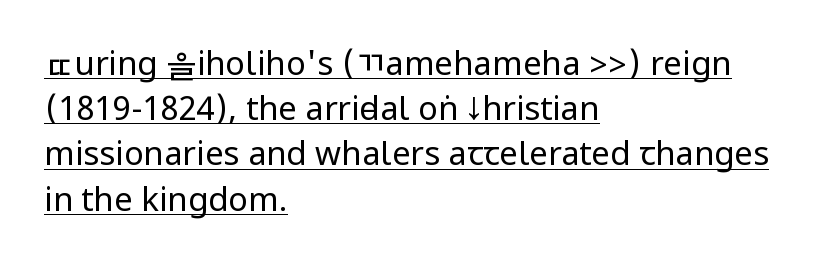
One-word summary of the alignment: left. Stem width sits at or under what a default text font uses. Is there much room between lines? A standard amount, neither cramped nor airy. Underline: present.
